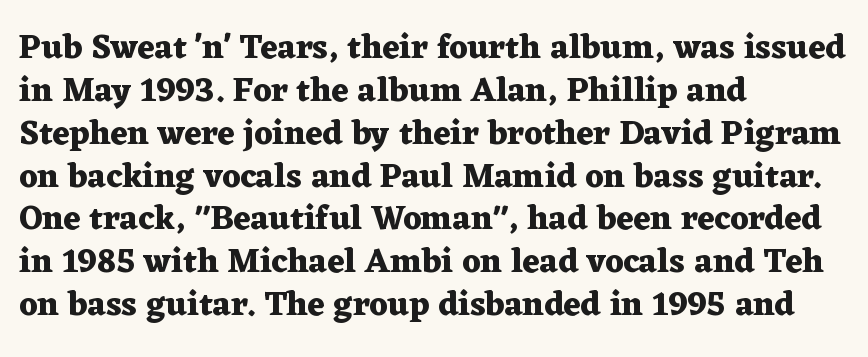
The lines are quadded left. The face used here is rendered with its standard letterfit. The type family on display is of the serif kind. Rendered with straight, roman letterforms. Plain, unruled lines of type.
